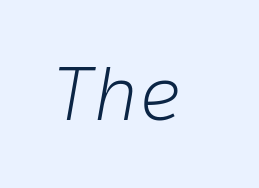
{"italic": "yes", "lean": "right", "slant_degrees": 10, "bold": "no", "weight": "light", "width": "normal", "stroke_contrast": "low", "x_height": "medium", "monospaced": "yes", "underline": "no", "letter_spacing": "normal", "letter_spacing_em": 0.0, "glyph_px": 75}
